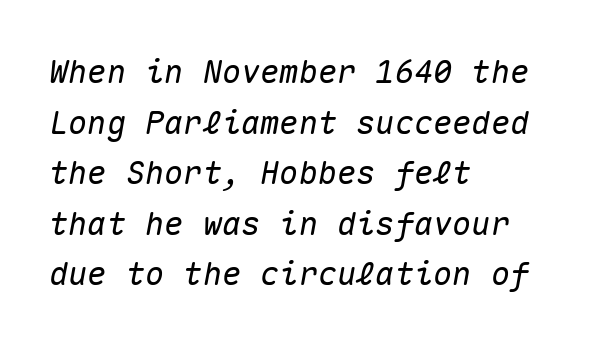
{"italic": "yes", "lean": "right", "slant_degrees": 10, "width": "normal", "stroke_contrast": "medium", "x_height": "medium", "monospaced": "yes", "underline": "no", "align": "left", "line_spacing": "normal", "line_spacing_ratio": 1.58, "letter_spacing": "normal", "letter_spacing_em": 0.0, "glyph_px": 32}
